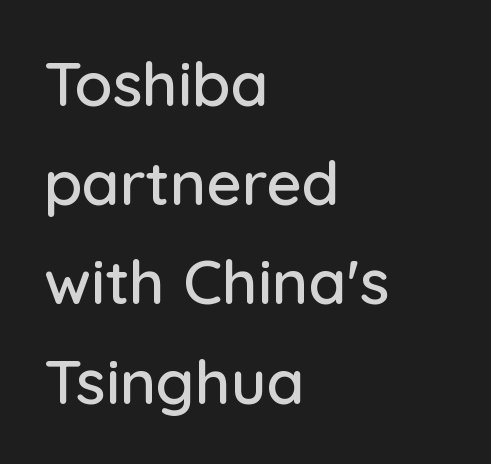
Check under the words: just untouched page. The paragraph shown leans on its left margin. Vertical strokes here are truly vertical. This is sans-serif lettering, the kind often seen on screens and signage. A normal amount of white space separates one row of letters from the next.
